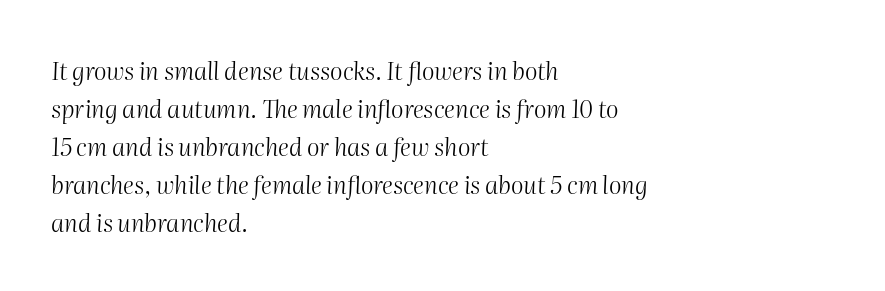
What stands out about the letter spacing? Nothing — it is the standard amount. Reading down the block, your eye returns to a fixed left position each line. Characters are canted at an angle relative to the baseline's perpendicular. The letterforms sit at book weight or below. Quick note: interline space is typical.
